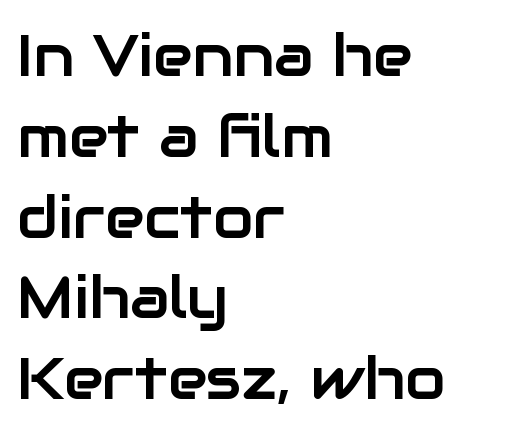
Summary of vertical rhythm: regular, with standard interline spacing. The designer went with a sans here, leaving each stem footless. These lines are set flush left with a ragged right edge. Does extra space separate the letters? No, they use regular spacing. Is there any slant? The stems are plumb. Descenders hang freely into open space.
